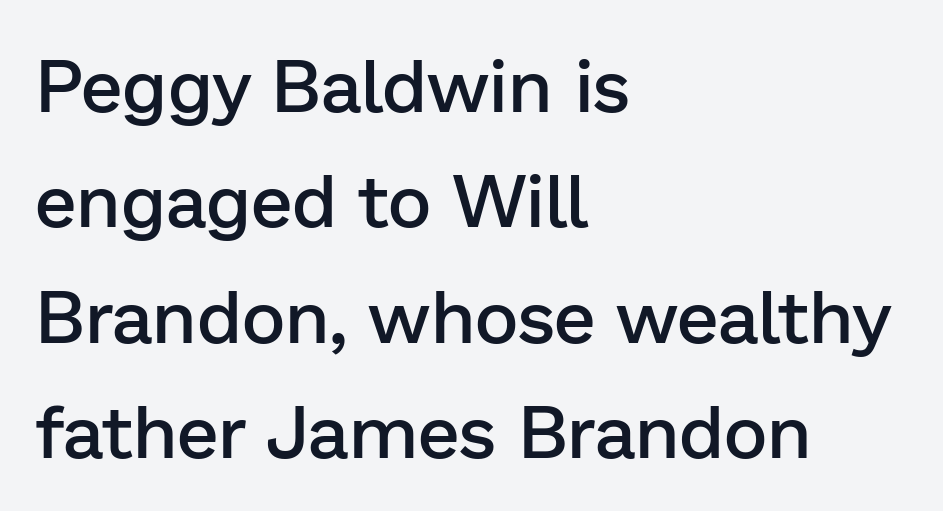
The image shows 75 px semibold sans-serif type, upright; set left-aligned, normal line spacing (1.54x), normal letter spacing, not underlined; low stroke contrast and a medium x-height.
